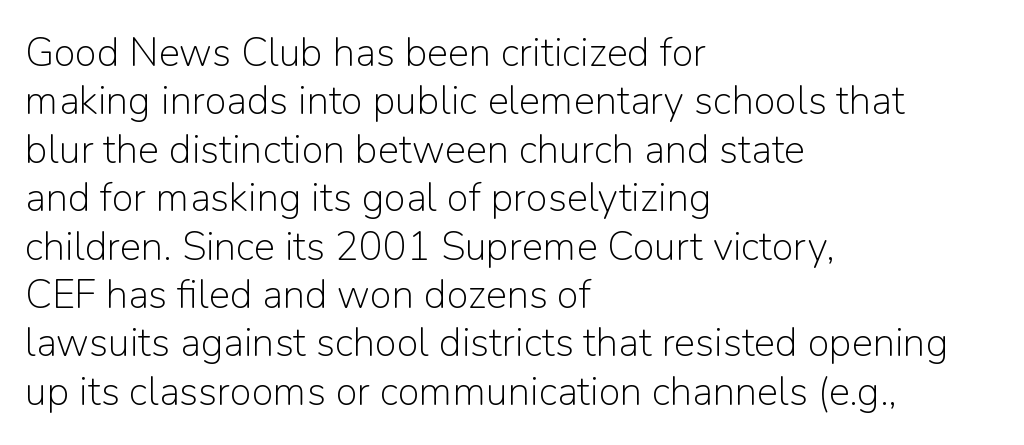
The image shows 40 px light sans-serif type, upright; set left-aligned, line spacing 1.21x, normal letter spacing, not underlined; low stroke contrast and a medium x-height.
